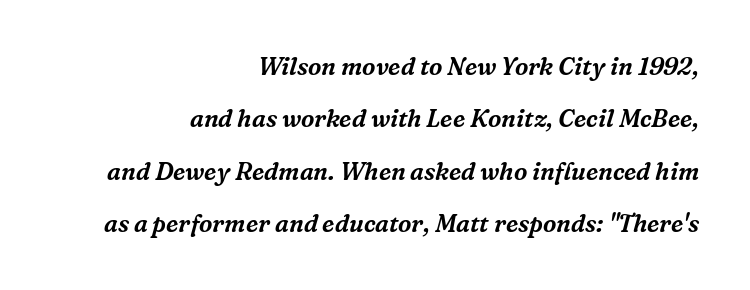
{"italic": "yes", "lean": "right", "slant_degrees": 16, "underline": "no", "align": "right", "line_spacing": "loose", "line_spacing_ratio": 2.18, "letter_spacing": "normal", "letter_spacing_em": 0.0, "glyph_px": 24}
